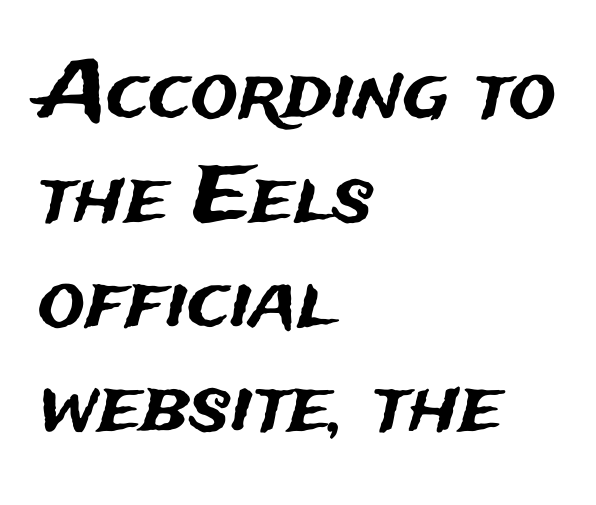
Caption: multi-line text, flush left, ragged right. Regarding leading, the lines here are spaced in the standard way. Do the characters align in a grid? No, the font is proportional. These lines are composed in type without serifs.
